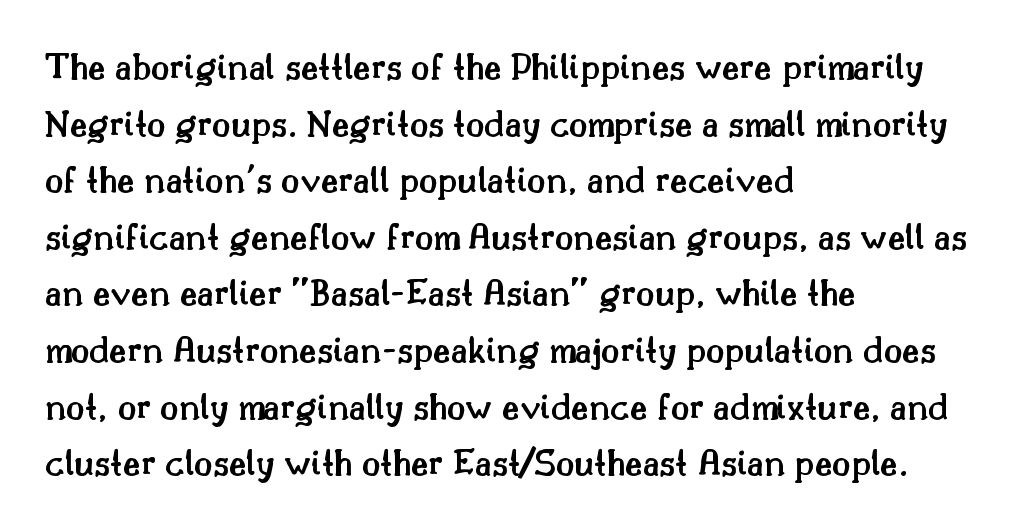
Do the characters align in a grid? No, the font is proportional. Which margin do the lines hug? The left one — the right edge is uneven. A somewhat darkened texture: the type is semibold rather than bold. The area under the type is left untouched. The gaps between neighbouring characters are ordinary and unremarkable.
